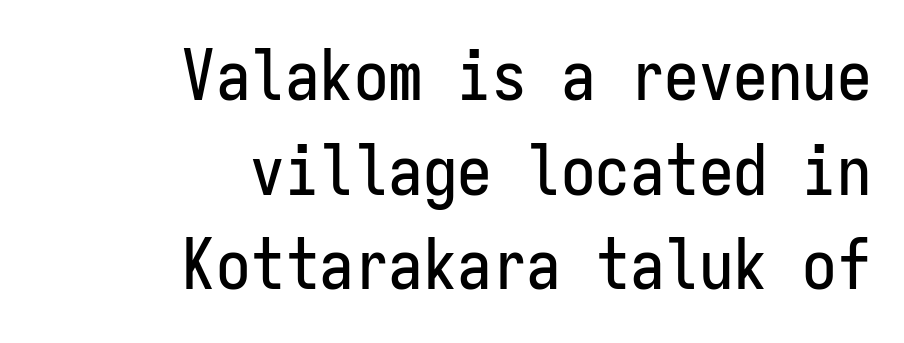
No extra tracking has been applied to these lines. Ordinary non-slanted type is in use. The words here are not underlined. The designer went with a sans here, leaving each stem footless. Each letter, wide or thin by design, is forced into the same width here.
